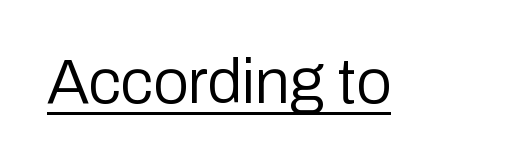
{"serif": "no", "italic": "no", "bold": "no", "weight": "regular", "width": "normal", "stroke_contrast": "low", "x_height": "medium", "monospaced": "no", "underline": "yes", "letter_spacing": "normal", "letter_spacing_em": 0.0, "glyph_px": 63}
